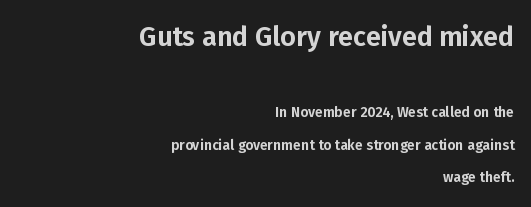
Q: Is the text italic (slanted)? A: No, it is upright.
Q: Is the text underlined? A: No.
Q: How is the paragraph aligned? A: Right-aligned.
Q: Is the spacing between letters normal or unusually wide? A: Normal.
Q: Is the spacing between lines tight, normal or loose? A: Loose.
Q: Which block of text is set in a larger size, the first (top) or the second (bottom)? A: The first (top) one.
